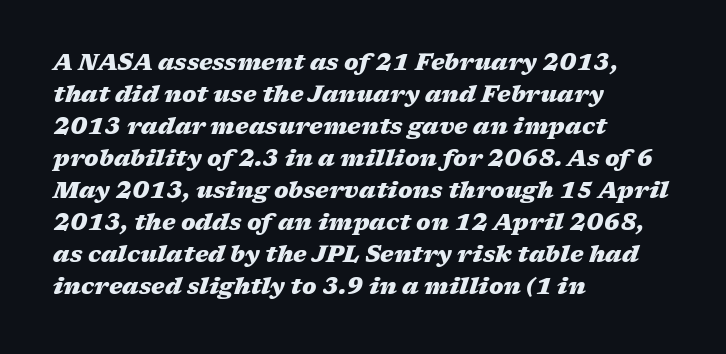
{"italic": "yes", "lean": "right", "slant_degrees": 17, "bold": "yes", "underline": "no", "align": "left", "line_spacing": "normal", "line_spacing_ratio": 1.39, "letter_spacing": "normal", "letter_spacing_em": 0.0, "glyph_px": 23}
